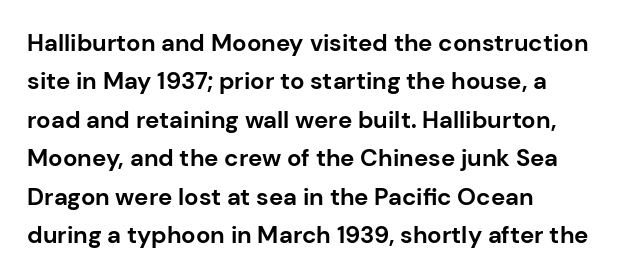
{"italic": "no", "bold": "yes", "underline": "no", "align": "left", "line_spacing": "normal", "line_spacing_ratio": 1.6, "letter_spacing": "normal", "letter_spacing_em": 0.0, "glyph_px": 24}
